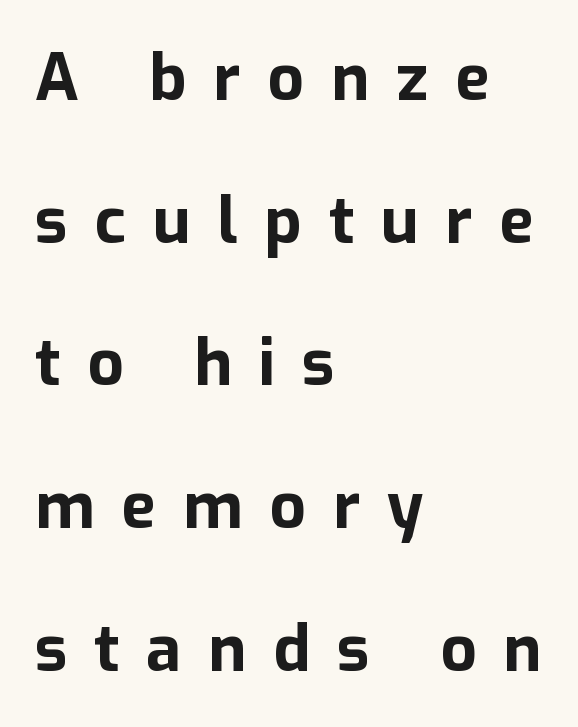
{"serif": "no", "italic": "no", "bold": "yes", "weight": "bold", "width": "normal", "stroke_contrast": "low", "x_height": "medium", "monospaced": "no", "underline": "no", "align": "left", "line_spacing": "loose", "line_spacing_ratio": 2.23, "letter_spacing": "wide", "letter_spacing_em": 0.42, "glyph_px": 64}
